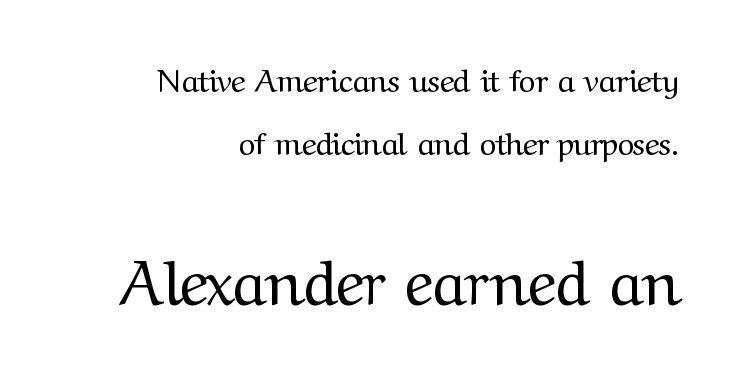
{"serif": "yes", "italic": "no", "bold": "no", "weight": "regular", "width": "normal", "stroke_contrast": "medium", "x_height": "medium", "monospaced": "no", "underline": "no", "align": "right", "line_spacing": "loose", "line_spacing_ratio": 1.96, "letter_spacing": "normal", "letter_spacing_em": 0.0, "larger_block": "second", "size_ratio": 1.97, "glyph_px": 63}
